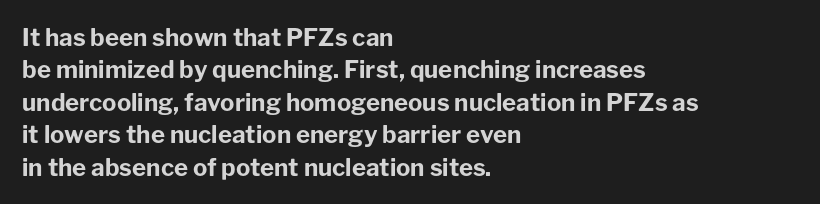
Q: Is the text bold? A: Yes.
Q: Is the text italic (slanted)? A: No, it is upright.
Q: Is the text underlined? A: No.
Q: How is the paragraph aligned? A: Left-aligned.
Q: Is the spacing between letters normal or unusually wide? A: Normal.
Q: Is the spacing between lines tight, normal or loose? A: Normal.
